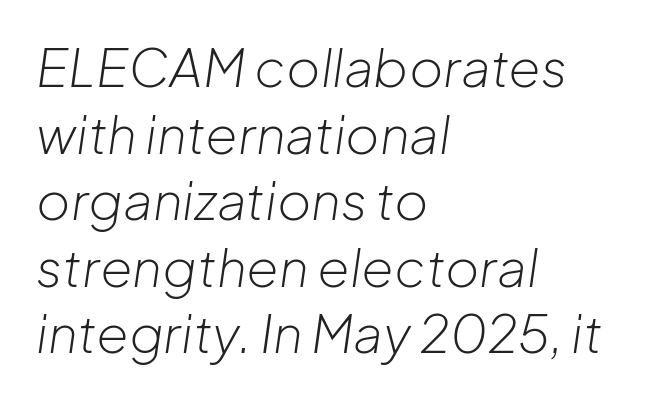
{"italic": "yes", "lean": "right", "slant_degrees": 8, "bold": "no", "weight": "light", "width": "normal", "stroke_contrast": "low", "x_height": "medium", "monospaced": "no", "underline": "no", "align": "left", "line_spacing": "normal", "line_spacing_ratio": 1.28, "letter_spacing": "normal", "letter_spacing_em": 0.0, "glyph_px": 52}
